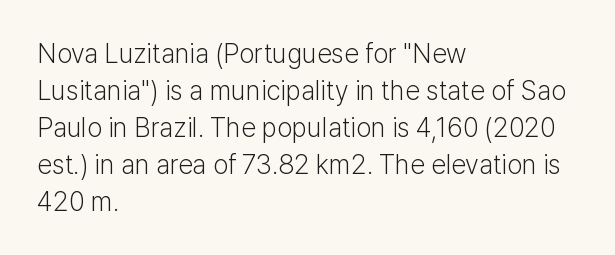
{"italic": "no", "bold": "no", "underline": "no", "align": "left", "line_spacing": "normal", "line_spacing_ratio": 1.37, "letter_spacing": "normal", "letter_spacing_em": 0.0, "glyph_px": 27}
